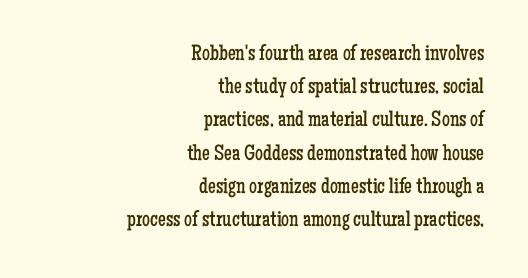
Q: Is the text bold? A: No.
Q: Is the text italic (slanted)? A: No, it is upright.
Q: Is the text underlined? A: No.
Q: How is the paragraph aligned? A: Right-aligned.
Q: Is the spacing between letters normal or unusually wide? A: Normal.
Q: Is the spacing between lines tight, normal or loose? A: Normal.
